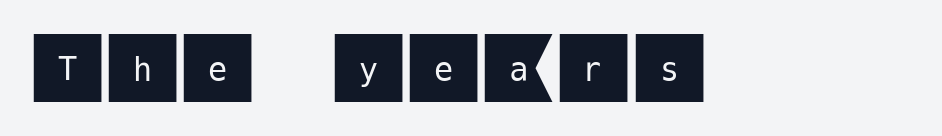
{"serif": "no", "italic": "no", "width": "normal", "stroke_contrast": "medium", "x_height": "large", "underline": "no", "letter_spacing": "normal", "letter_spacing_em": 0.0, "glyph_px": 77}
